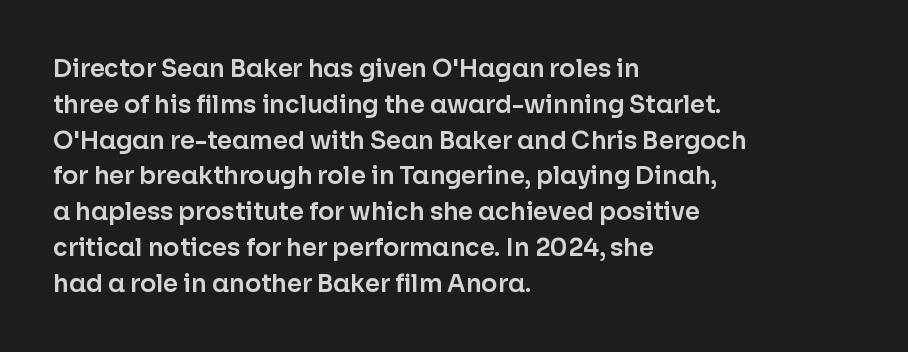
Q: Is the text italic (slanted)? A: No, it is upright.
Q: Is the text underlined? A: No.
Q: How is the paragraph aligned? A: Left-aligned.
Q: Is the spacing between letters normal or unusually wide? A: Normal.
Q: Is the spacing between lines tight, normal or loose? A: Normal.
